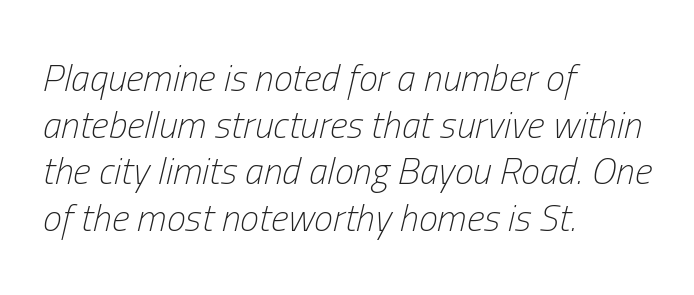
Character widths vary here, with narrow letters taking less room than wide ones. Descender tails drop into unmarked territory. The paragraph shown leans on its left margin. Each word holds together tightly as a unit, with standard inter-letter gaps. The typesetting does not lean heavy: it is not bold. Characters are canted at an angle relative to the baseline's perpendicular.
